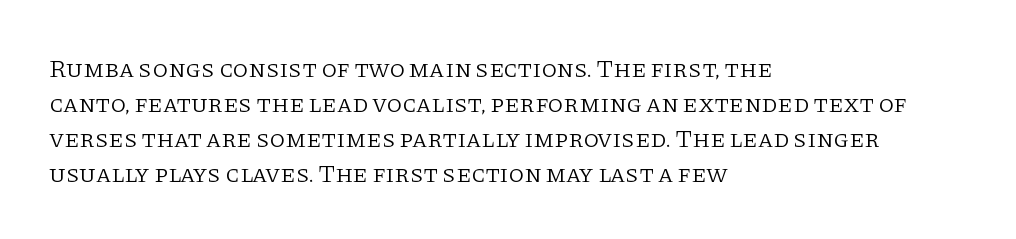
The image shows 25 px text type, upright; set left-aligned, normal line spacing (1.4x), normal letter spacing, not underlined.
